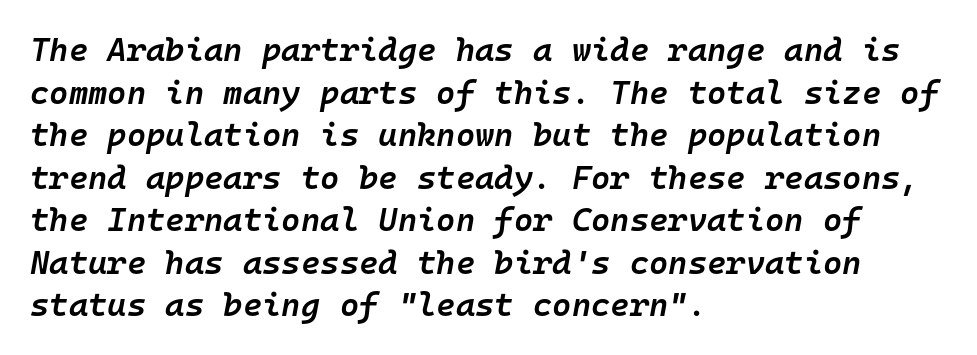
{"italic": "yes", "lean": "right", "slant_degrees": 10, "bold": "semi", "weight": "semibold", "width": "normal", "stroke_contrast": "low", "x_height": "medium", "monospaced": "yes", "underline": "no", "align": "left", "line_spacing": "normal", "line_spacing_ratio": 1.29, "letter_spacing": "normal", "letter_spacing_em": 0.0, "glyph_px": 33}
